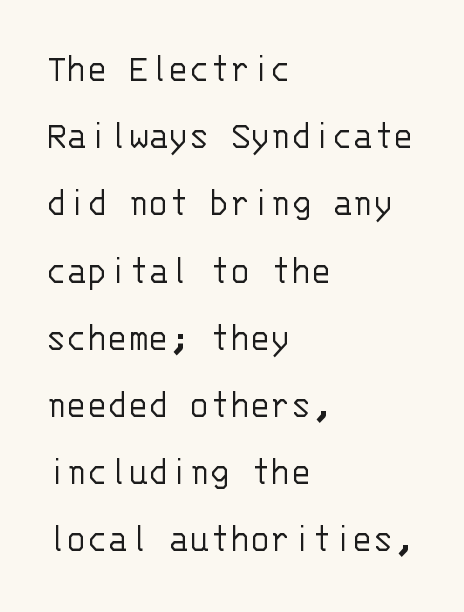
{"serif": "no", "italic": "no", "bold": "no", "weight": "light", "width": "normal", "stroke_contrast": "low", "x_height": "large", "monospaced": "yes", "underline": "no", "align": "left", "line_spacing": "normal", "line_spacing_ratio": 1.6, "letter_spacing": "normal", "letter_spacing_em": 0.0, "glyph_px": 42}
